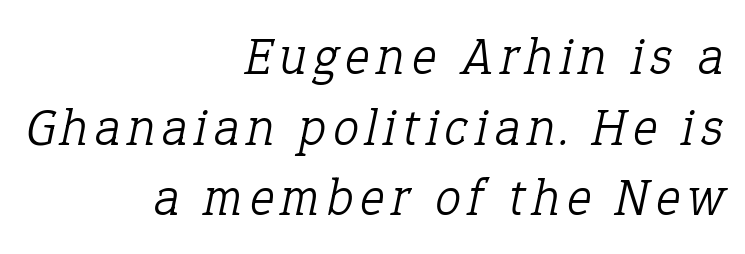
Q: Is the text bold? A: No.
Q: Is the text italic (slanted)? A: Yes, it leans right by about 12 degrees.
Q: Is the typeface a serif or a sans-serif typeface? A: Serif.
Q: Is the text underlined? A: No.
Q: How is the paragraph aligned? A: Right-aligned.
Q: Is the spacing between lines tight, normal or loose? A: Normal.
Q: Width (condensed, normal, or wide)? A: Normal.
Q: Stroke contrast? A: Low.
Q: x-height? A: Medium.
Q: Monospaced? A: No.
